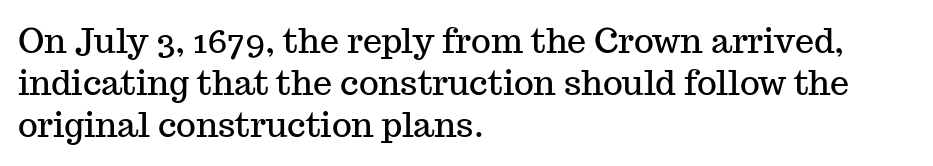
{"serif": "yes", "italic": "no", "width": "normal", "stroke_contrast": "medium", "x_height": "medium", "monospaced": "no", "underline": "no", "align": "left", "line_spacing_ratio": 1.24, "letter_spacing": "normal", "letter_spacing_em": 0.0, "glyph_px": 34}
